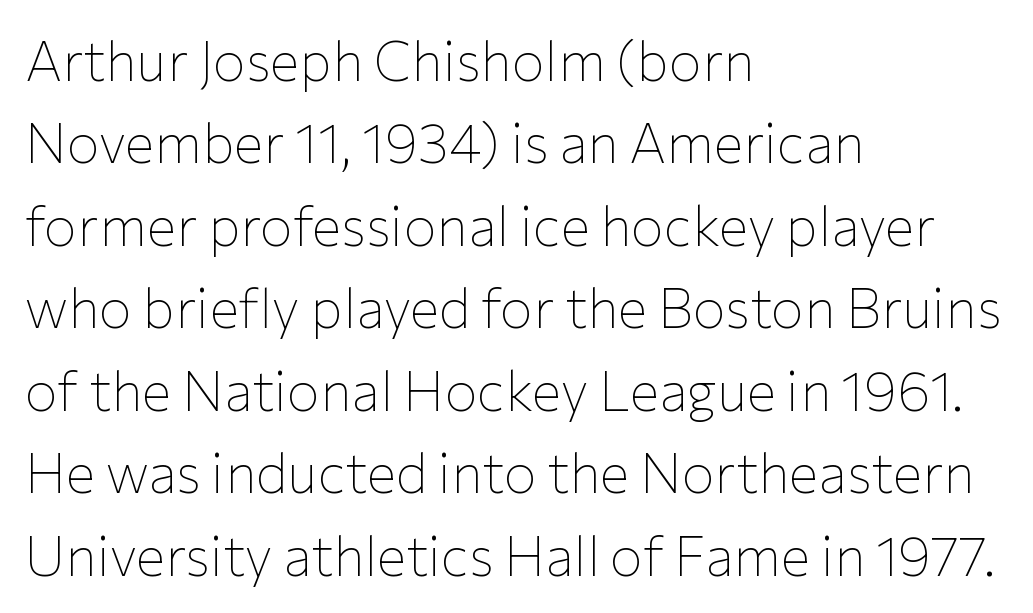
Q: Is the text bold? A: No.
Q: Is the text italic (slanted)? A: No, it is upright.
Q: Is the typeface a serif or a sans-serif typeface? A: Sans-serif.
Q: Is the text underlined? A: No.
Q: How is the paragraph aligned? A: Left-aligned.
Q: Is the spacing between letters normal or unusually wide? A: Normal.
Q: Is the spacing between lines tight, normal or loose? A: Normal.
Q: Width (condensed, normal, or wide)? A: Normal.
Q: Stroke contrast? A: Low.
Q: x-height? A: Medium.
Q: Monospaced? A: No.
